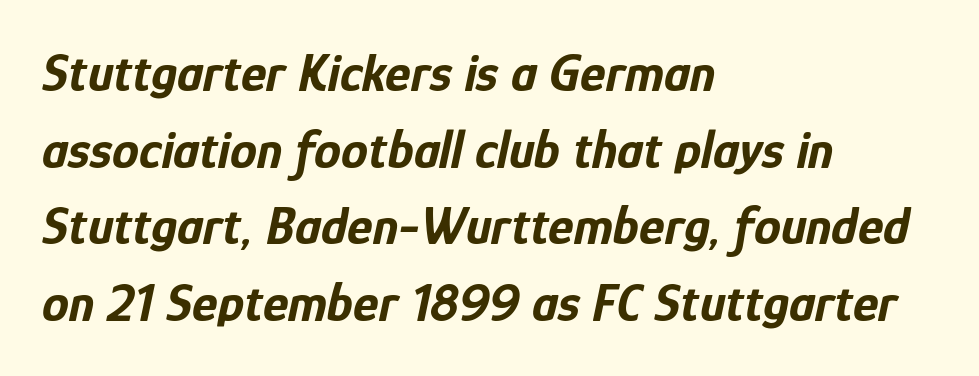
{"italic": "yes", "lean": "right", "slant_degrees": 12, "bold": "yes", "weight": "bold", "width": "condensed", "stroke_contrast": "low", "x_height": "medium", "monospaced": "no", "underline": "no", "align": "left", "line_spacing": "normal", "line_spacing_ratio": 1.42, "letter_spacing": "normal", "letter_spacing_em": 0.0, "glyph_px": 54}
